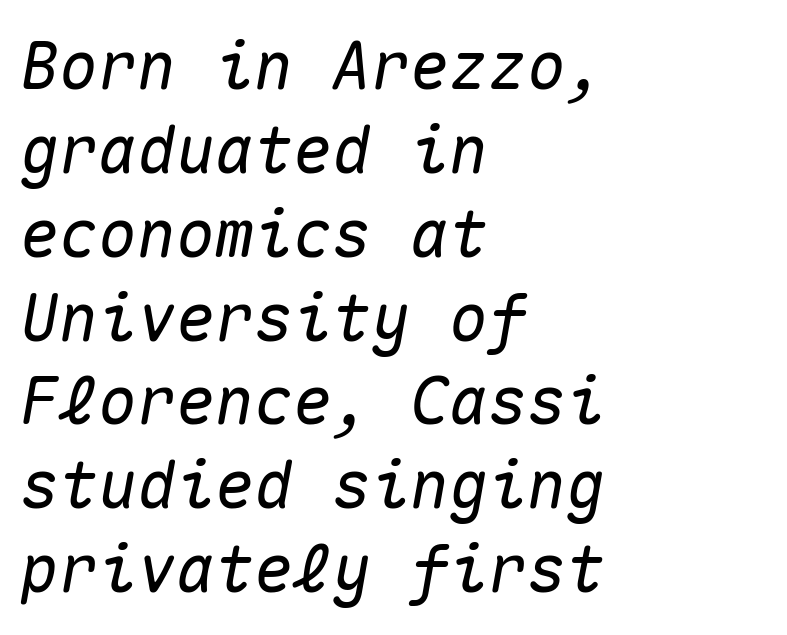
The image shows 65 px text type, italic (leaning right), monospaced; set left-aligned, normal line spacing (1.29x), normal letter spacing, not underlined; medium stroke contrast and a medium x-height.
